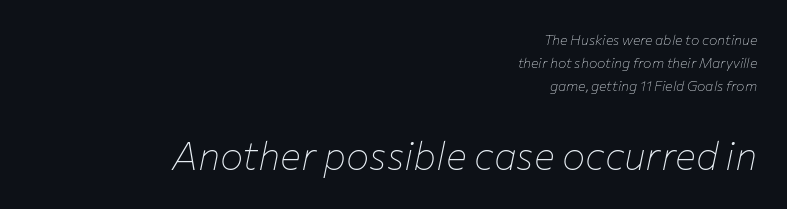
Q: Is the text bold? A: No.
Q: Is the text italic (slanted)? A: Yes, it leans right by about 12 degrees.
Q: Is the text underlined? A: No.
Q: How is the paragraph aligned? A: Right-aligned.
Q: Is the spacing between letters normal or unusually wide? A: Normal.
Q: Is the spacing between lines tight, normal or loose? A: Normal.
Q: Which block of text is set in a larger size, the first (top) or the second (bottom)? A: The second (bottom) one.
Q: Width (condensed, normal, or wide)? A: Normal.
Q: Stroke contrast? A: Low.
Q: x-height? A: Medium.
Q: Monospaced? A: No.
